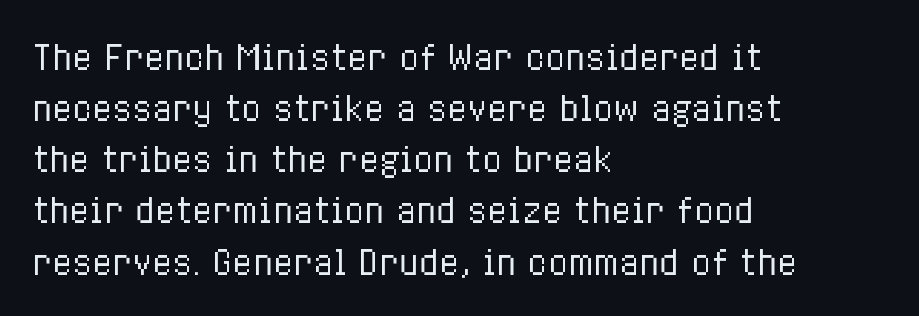
Q: Is the text bold? A: No.
Q: Is the text italic (slanted)? A: No, it is upright.
Q: Is the text underlined? A: No.
Q: How is the paragraph aligned? A: Left-aligned.
Q: Is the spacing between letters normal or unusually wide? A: Normal.
Q: Is the spacing between lines tight, normal or loose? A: Normal.
Q: Width (condensed, normal, or wide)? A: Condensed.
Q: Stroke contrast? A: Low.
Q: x-height? A: Medium.
Q: Monospaced? A: No.
